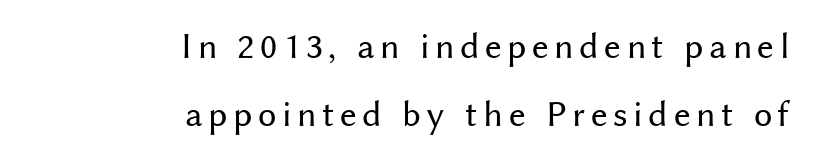
{"serif": "no", "italic": "no", "bold": "no", "weight": "regular", "width": "normal", "stroke_contrast": "medium", "x_height": "medium", "monospaced": "no", "underline": "no", "align": "right", "line_spacing_ratio": 1.85, "glyph_px": 37}
